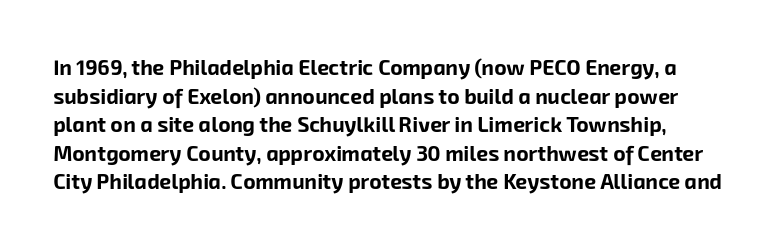
The image shows 21 px bold type; set normal line spacing (1.36x), normal letter spacing, not underlined.
